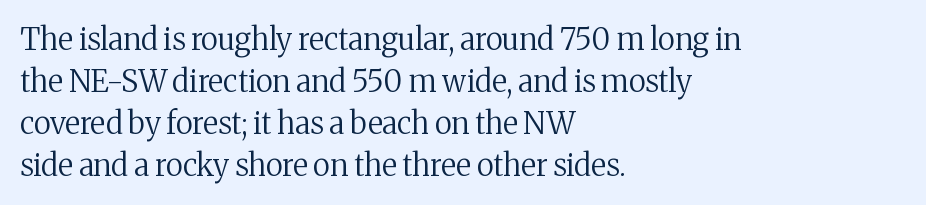
Q: Is the text bold? A: No.
Q: Is the text italic (slanted)? A: No, it is upright.
Q: Is the typeface a serif or a sans-serif typeface? A: Serif.
Q: Is the text underlined? A: No.
Q: How is the paragraph aligned? A: Left-aligned.
Q: Is the spacing between letters normal or unusually wide? A: Normal.
Q: Is the spacing between lines tight, normal or loose? A: Normal.
Q: Width (condensed, normal, or wide)? A: Normal.
Q: Stroke contrast? A: Medium.
Q: x-height? A: Medium.
Q: Monospaced? A: No.
